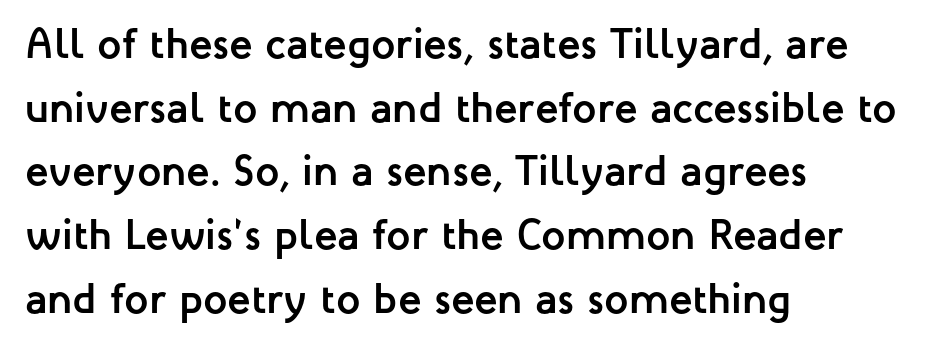
{"serif": "no", "italic": "no", "bold": "yes", "weight": "semibold", "width": "normal", "stroke_contrast": "low", "x_height": "medium", "monospaced": "no", "underline": "no", "align": "left", "line_spacing": "normal", "line_spacing_ratio": 1.48, "letter_spacing": "normal", "letter_spacing_em": 0.0, "glyph_px": 43}
